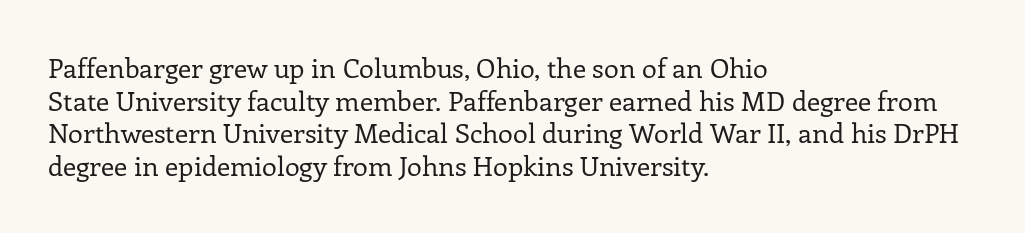
The image shows 27 px text type, upright; set left-aligned, line spacing 1.21x, normal letter spacing, not underlined.
